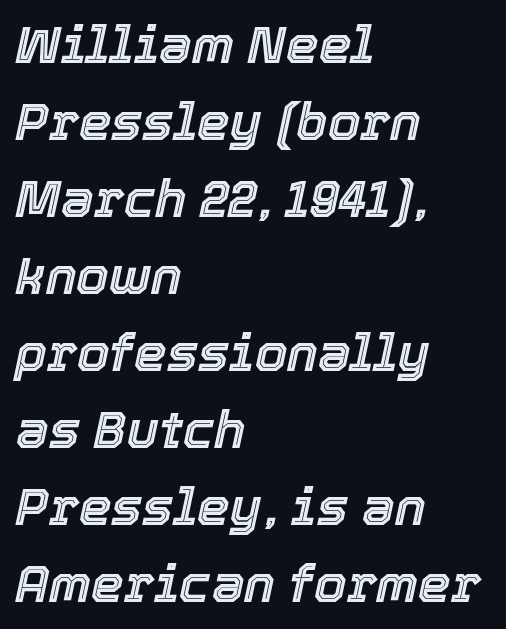
Reading down the block, your eye returns to a fixed left position each line. The area under the type is left untouched. No extra tracking has been applied to these lines. Evenly set lines give the paragraph a standard silhouette. Here the designer chose a conventional face with non-uniform glyph widths.
